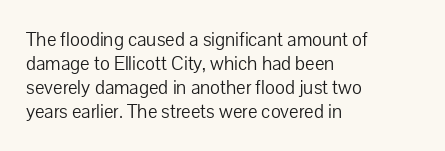
The image shows 20 px text type, upright; set left-aligned, line spacing 1.2x, normal letter spacing, not underlined.
